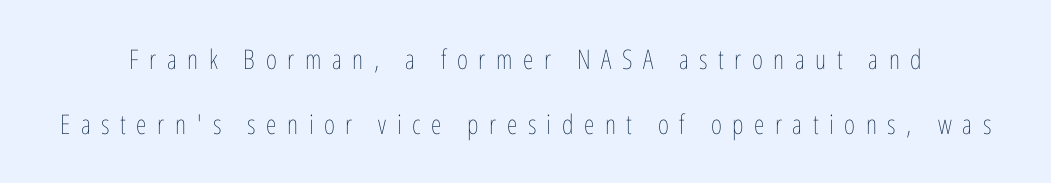
The letters look calm and open, with moderate or lighter stems. The rendering inserts visible extra space after every character. The rendering uses a large line-height, opening up the rows. If you drew a line through each stem, it would be perfectly vertical.
